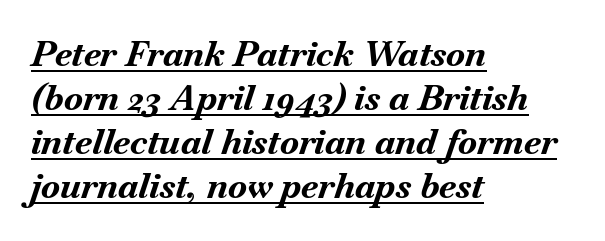
{"italic": "yes", "lean": "right", "slant_degrees": 18, "bold": "yes", "weight": "bold", "width": "normal", "stroke_contrast": "medium", "x_height": "small", "monospaced": "no", "underline": "yes", "align": "left", "line_spacing": "normal", "line_spacing_ratio": 1.26, "letter_spacing": "normal", "letter_spacing_em": 0.0, "glyph_px": 35}
